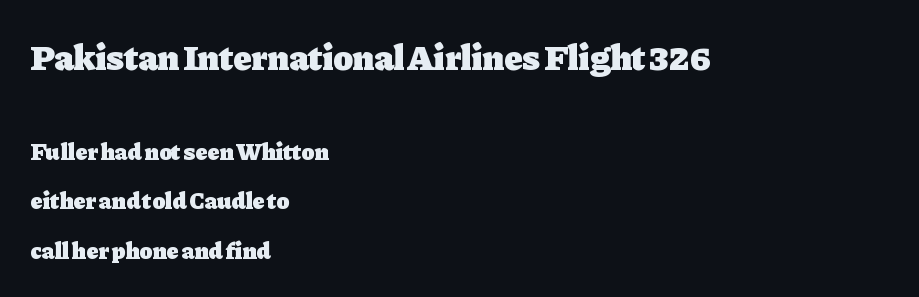
The image shows 36 px heavy serif type, upright; set left-aligned, loose line spacing (2.06x), normal letter spacing, not underlined; the first (top) block is 1.5x larger; low stroke contrast and a medium x-height.
